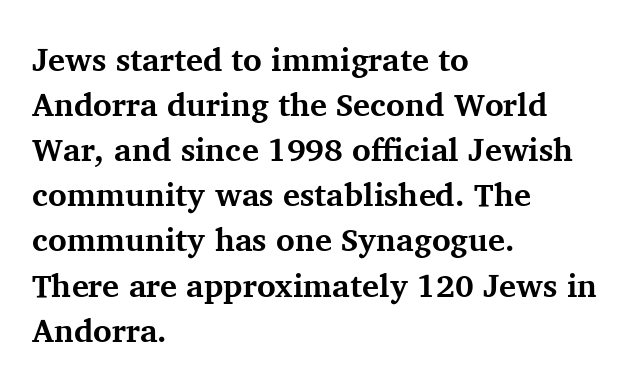
The image shows 32 px bold serif type, upright; set left-aligned, normal line spacing (1.41x), normal letter spacing, not underlined; medium stroke contrast and a medium x-height.
